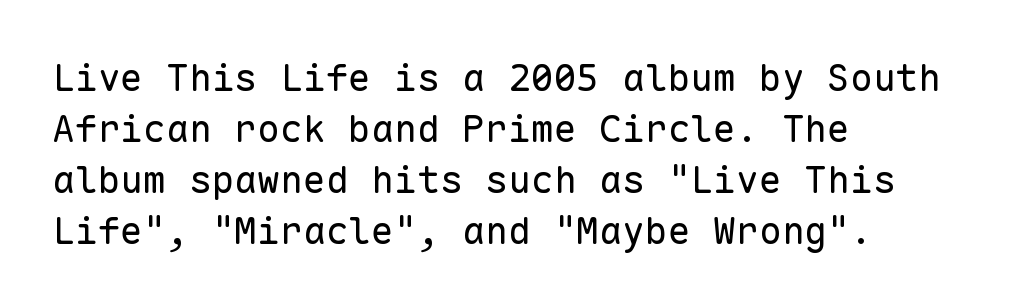
Q: Is the text bold? A: No.
Q: Is the text italic (slanted)? A: No, it is upright.
Q: Is the typeface a serif or a sans-serif typeface? A: Sans-serif.
Q: Is the text underlined? A: No.
Q: How is the paragraph aligned? A: Left-aligned.
Q: Is the spacing between letters normal or unusually wide? A: Normal.
Q: Is the spacing between lines tight, normal or loose? A: Normal.
Q: Width (condensed, normal, or wide)? A: Normal.
Q: Stroke contrast? A: Low.
Q: x-height? A: Medium.
Q: Monospaced? A: Yes.
